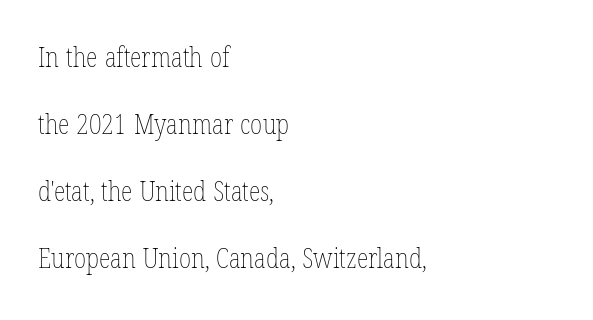
The image shows 27 px text type, upright; set left-aligned, loose line spacing (2.48x), normal letter spacing, not underlined.
